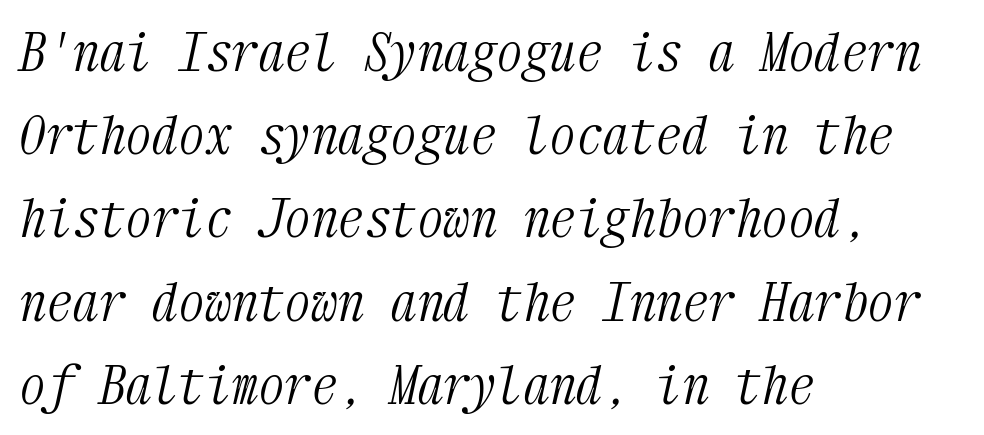
Quick note: interline space is typical. Each letter, wide or thin by design, is forced into the same width here. The baseline area is clear. A typesetter would call this zero additional tracking.
